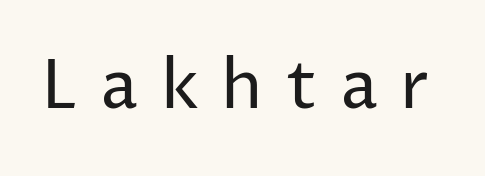
The image shows 68 px regular-weight sans-serif type, upright; set unusually wide letter spacing (+0.33 em), not underlined; low stroke contrast and a medium x-height.
